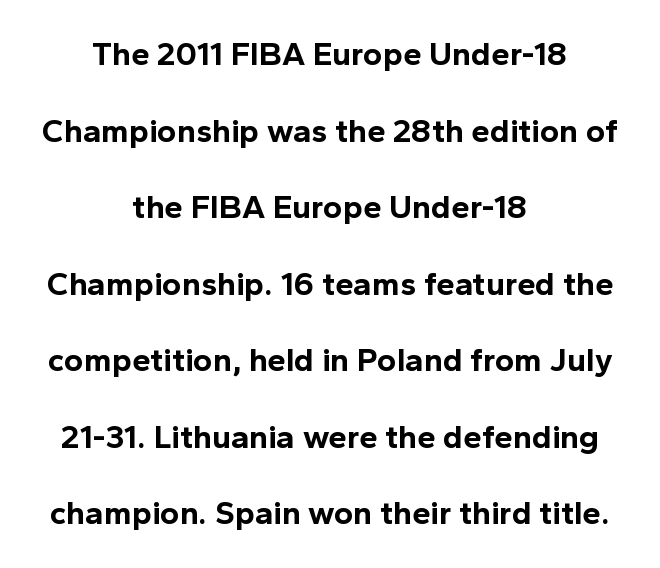
Q: Is the text bold? A: Yes.
Q: Is the text italic (slanted)? A: No, it is upright.
Q: Is the typeface a serif or a sans-serif typeface? A: Sans-serif.
Q: Is the text underlined? A: No.
Q: How is the paragraph aligned? A: Centered.
Q: Is the spacing between letters normal or unusually wide? A: Normal.
Q: Is the spacing between lines tight, normal or loose? A: Loose.
Q: Width (condensed, normal, or wide)? A: Normal.
Q: x-height? A: Medium.
Q: Monospaced? A: No.
